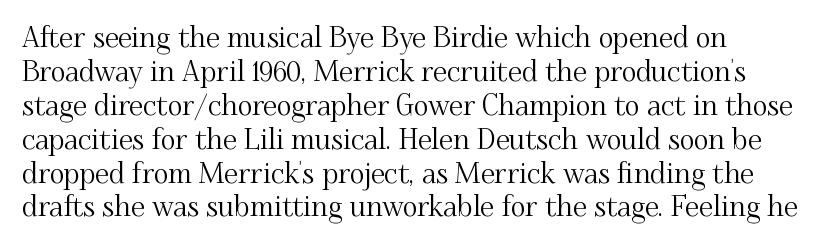
{"serif": "yes", "italic": "no", "width": "normal", "stroke_contrast": "medium", "x_height": "small", "monospaced": "no", "underline": "no", "line_spacing_ratio": 1.21, "letter_spacing": "normal", "letter_spacing_em": 0.0, "glyph_px": 28}
